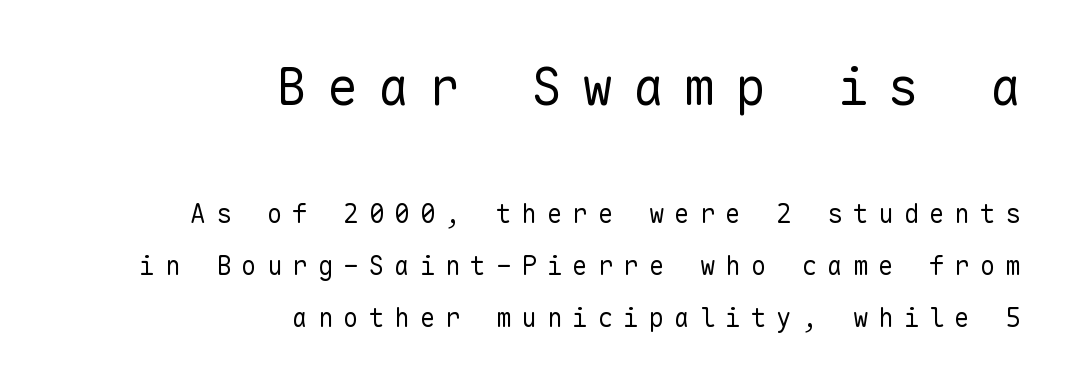
The image shows 52 px regular-weight sans-serif type, upright, monospaced; set right-aligned, loose line spacing (1.99x), unusually wide letter spacing (+0.38 em), not underlined; the first (top) block is 2.0x larger; low stroke contrast and a medium x-height.
